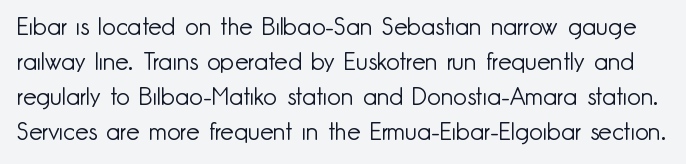
Q: Is the text bold? A: No.
Q: Is the text italic (slanted)? A: No, it is upright.
Q: Is the text underlined? A: No.
Q: Is the spacing between letters normal or unusually wide? A: Normal.
Q: Is the spacing between lines tight, normal or loose? A: Normal.
